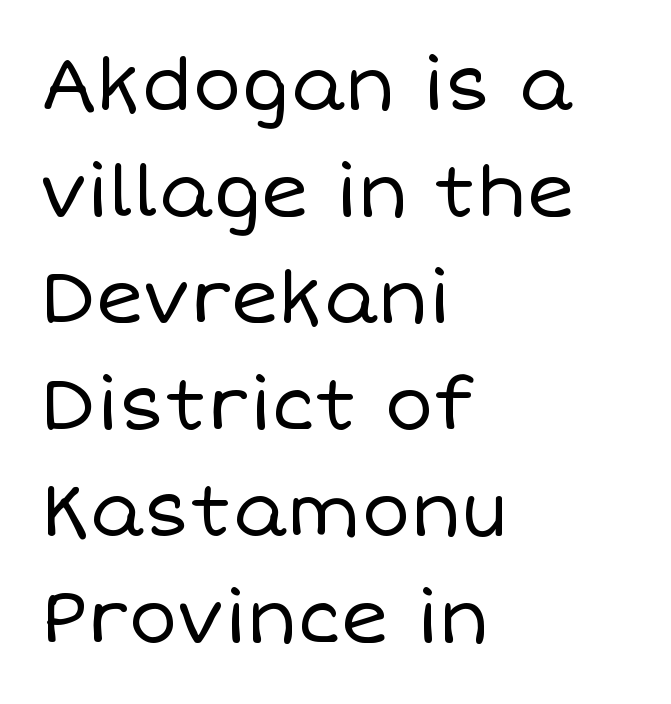
{"italic": "no", "bold": "no", "weight": "regular", "width": "normal", "stroke_contrast": "low", "x_height": "large", "monospaced": "no", "underline": "no", "align": "left", "line_spacing": "normal", "line_spacing_ratio": 1.46, "letter_spacing": "normal", "letter_spacing_em": 0.0, "glyph_px": 73}
